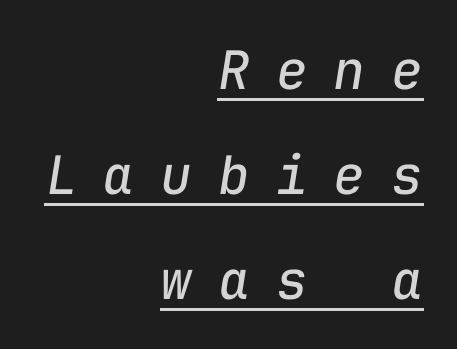
The image shows 53 px regular-weight type, italic (leaning right), monospaced; set right-aligned, loose line spacing (1.98x), unusually wide letter spacing (+0.49 em), underlined; low stroke contrast and a medium x-height.
